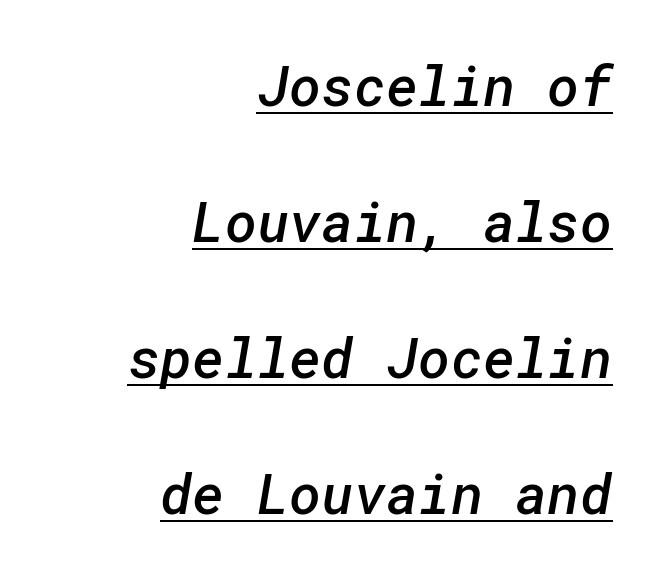
The image shows 55 px semibold sans-serif type; set right-aligned, loose line spacing (2.47x), normal letter spacing, underlined; low stroke contrast and a medium x-height.
